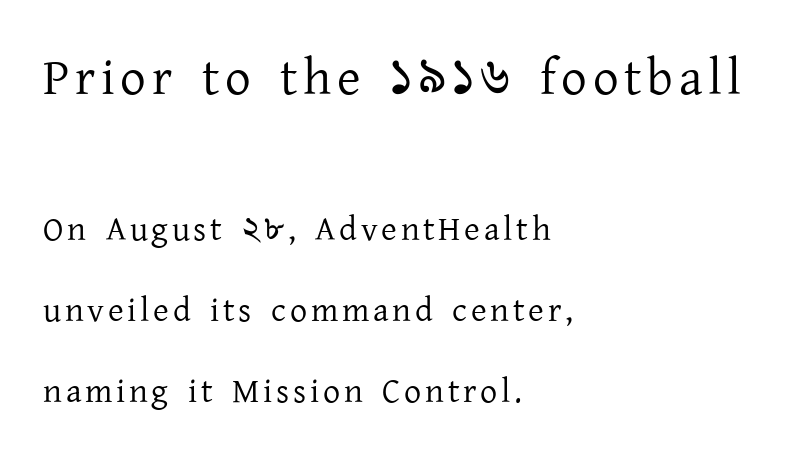
{"serif": "yes", "italic": "no", "bold": "no", "weight": "regular", "width": "normal", "stroke_contrast": "low", "x_height": "medium", "monospaced": "no", "underline": "no", "align": "left", "line_spacing": "loose", "line_spacing_ratio": 2.39, "larger_block": "first", "size_ratio": 1.5, "glyph_px": 51}
